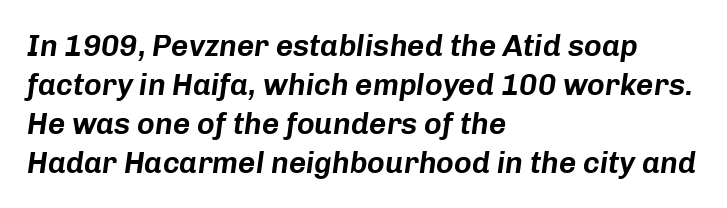
Compared with typical paragraphs, the rows here are spaced about the same. This rendering leaves character spacing at its baseline value. Looks like regular typesetting: each glyph gets only the width it needs. Left-aligned paragraph, ragged on the right. Style check: oblique. Type without underlining.
